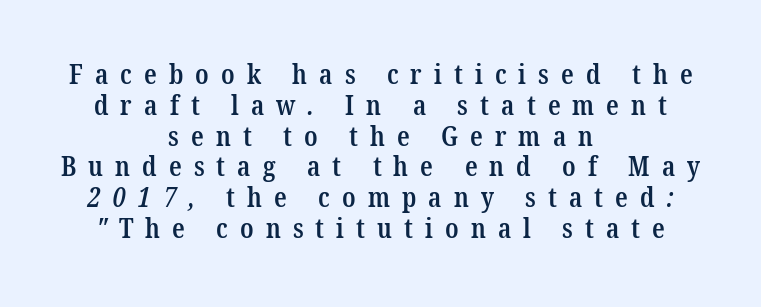
The image shows 28 px semibold, condensed serif type; set centered, tight line spacing (1.1x), unusually wide letter spacing (+0.43 em), not underlined; low stroke contrast and a medium x-height.
